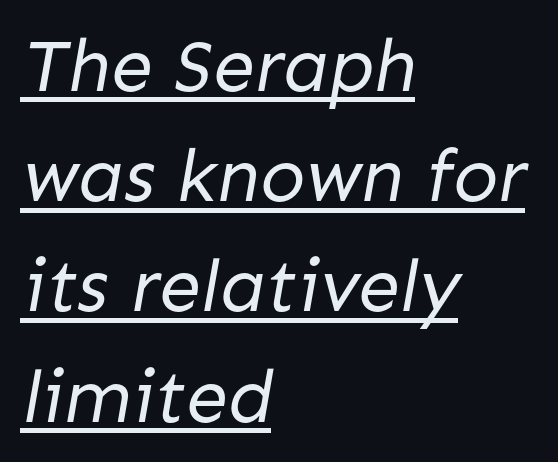
Q: Is the text bold? A: No.
Q: Is the typeface a serif or a sans-serif typeface? A: Sans-serif.
Q: Is the text underlined? A: Yes.
Q: How is the paragraph aligned? A: Left-aligned.
Q: Is the spacing between letters normal or unusually wide? A: Normal.
Q: Is the spacing between lines tight, normal or loose? A: Normal.
Q: Width (condensed, normal, or wide)? A: Normal.
Q: Stroke contrast? A: Low.
Q: x-height? A: Medium.
Q: Monospaced? A: No.
